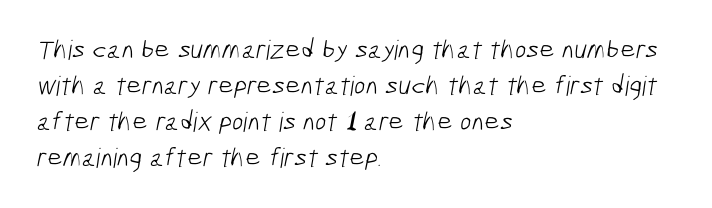
Plain, unruled lines of type. The tracking reads as untouched default to a designer's eye. Typeset ragged right — the left edge is the straight one. A light-to-regular cut is what we see here.
